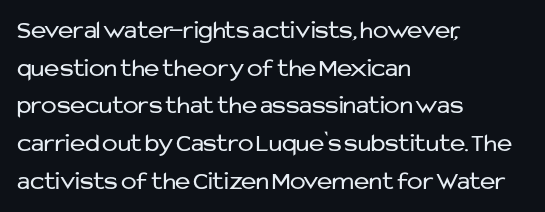
This sample is left-justified, so line endings fall wherever the words run out. Short note: letters normally spaced. These lines were composed using upright roman letters. Nothing heavy about these letters — not bold at all. The glyphs are unaccompanied by any horizontal stroke below them. Quick note: interline space is typical.
